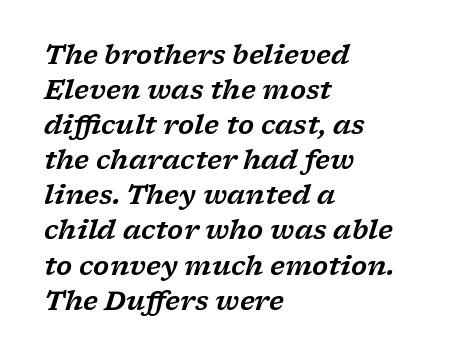
The zone under the glyphs is completely vacant. All the whitespace from short lines collects on the right. How are the letters spaced? Ordinarily, with no added tracking. Honestly, the row spacing looks completely unremarkable.
